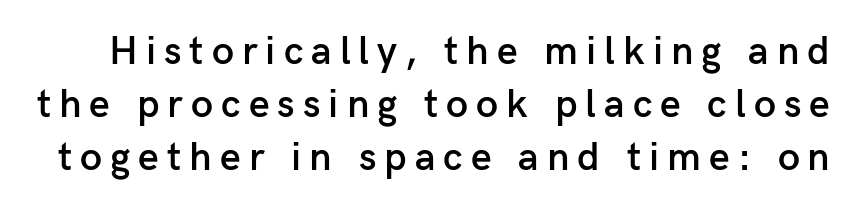
Regular leading. Compared with an ordinary text face, these strokes are moderately heavier — a semibold. Here the designer chose a conventional face with non-uniform glyph widths. The space beneath each line is pristine and unruled. What stands out about the letter spacing? Its width — letters are far apart.
